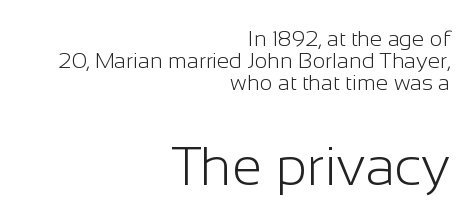
The image shows 55 px light sans-serif type, upright; set right-aligned, tight line spacing (0.99x), normal letter spacing, not underlined; the second (bottom) block is 2.5x larger; low stroke contrast and a medium x-height.
